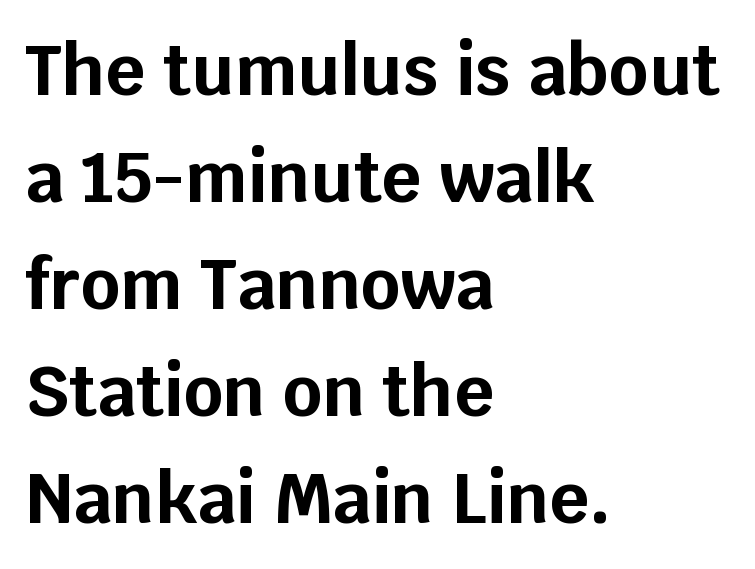
Q: Is the text bold? A: Yes.
Q: Is the text italic (slanted)? A: No, it is upright.
Q: Is the typeface a serif or a sans-serif typeface? A: Sans-serif.
Q: Is the text underlined? A: No.
Q: How is the paragraph aligned? A: Left-aligned.
Q: Is the spacing between letters normal or unusually wide? A: Normal.
Q: Is the spacing between lines tight, normal or loose? A: Normal.
Q: Width (condensed, normal, or wide)? A: Normal.
Q: Stroke contrast? A: Low.
Q: x-height? A: Large.
Q: Monospaced? A: No.
